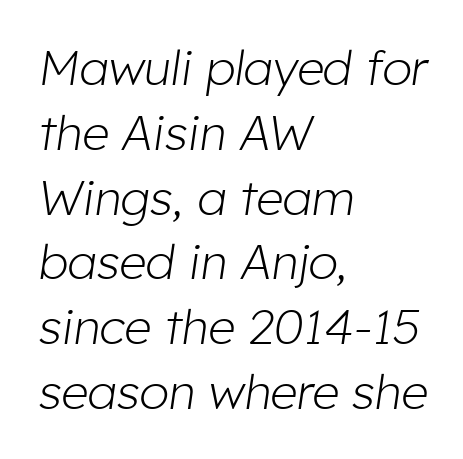
If you measured baseline to baseline, you'd find a middling distance. Is the type slanted? Yes — the strokes lean at a clear angle. Character widths vary here, with narrow letters taking less room than wide ones. Just letters on the line, the space beneath them empty.
